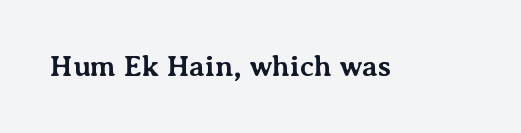
The image shows 29 px bold serif type, upright; set normal letter spacing, not underlined; medium stroke contrast and a medium x-height.
